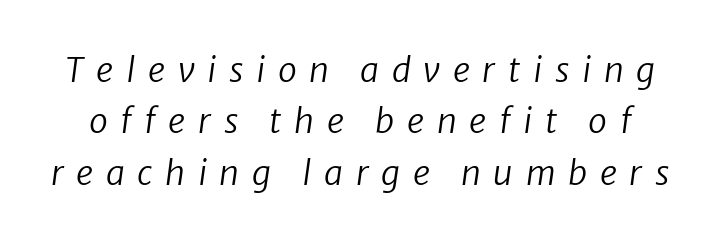
{"italic": "yes", "lean": "right", "slant_degrees": 8, "bold": "no", "weight": "regular", "width": "normal", "stroke_contrast": "low", "x_height": "medium", "monospaced": "no", "underline": "no", "line_spacing": "normal", "line_spacing_ratio": 1.51, "letter_spacing": "wide", "letter_spacing_em": 0.37, "glyph_px": 34}
